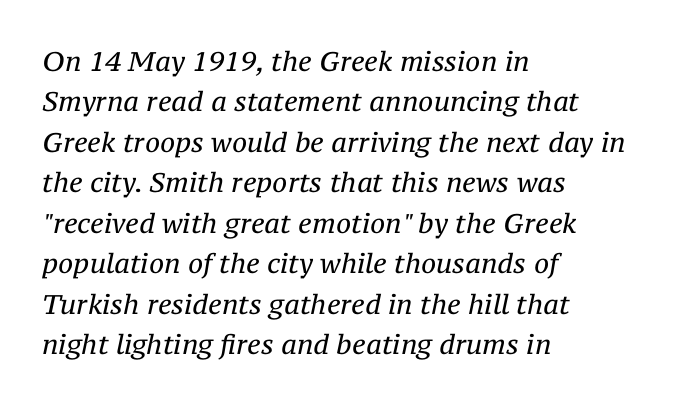
{"italic": "yes", "lean": "right", "slant_degrees": 12, "bold": "no", "underline": "no", "align": "left", "line_spacing": "normal", "line_spacing_ratio": 1.5, "letter_spacing": "normal", "letter_spacing_em": 0.0, "glyph_px": 27}
